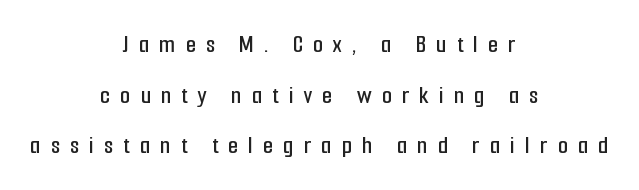
Horizontally, the lines are justified to the midpoint only. The vertical gap from one line to the next is large. Posture: upright roman. Someone cranked the tracking dial way up on this one. Plain, unruled lines of type.
